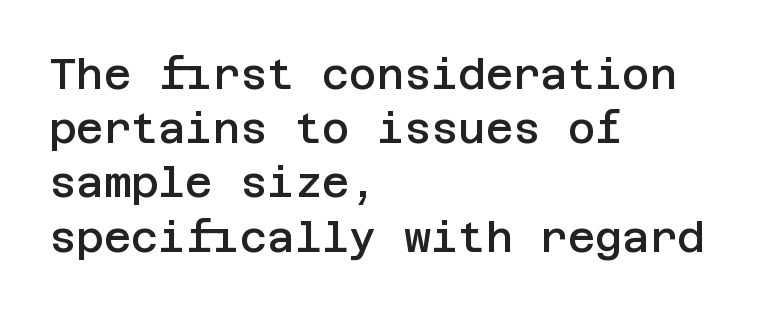
The image shows 42 px semibold sans-serif type, upright; set left-aligned, normal line spacing (1.29x), normal letter spacing, not underlined; low stroke contrast and a large x-height.
